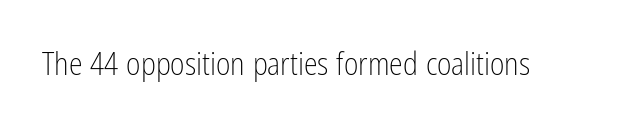
{"serif": "no", "italic": "no", "bold": "no", "weight": "light", "width": "condensed", "stroke_contrast": "low", "x_height": "medium", "monospaced": "no", "underline": "no", "letter_spacing": "normal", "letter_spacing_em": 0.0, "glyph_px": 31}
